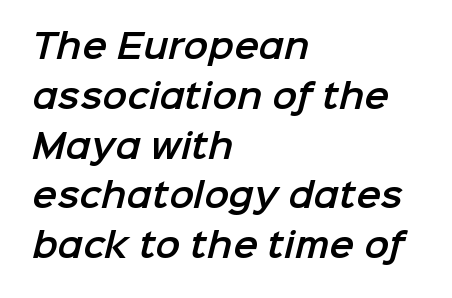
Baseline-to-baseline distance is the conventional proportion of letter height. Is this a sans? Yes — the strokes have no serifs. Lines of text with bare space underneath. The horizontal fit of the characters is conventional and even.
